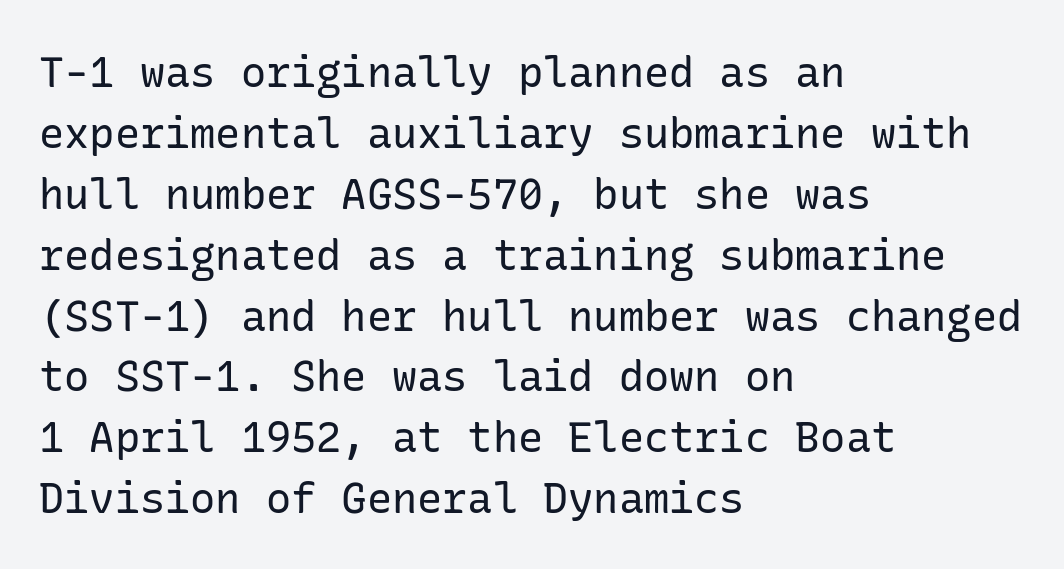
Q: Is the text bold? A: No.
Q: Is the text italic (slanted)? A: No, it is upright.
Q: Is the typeface a serif or a sans-serif typeface? A: Sans-serif.
Q: Is the text underlined? A: No.
Q: How is the paragraph aligned? A: Left-aligned.
Q: Is the spacing between letters normal or unusually wide? A: Normal.
Q: Is the spacing between lines tight, normal or loose? A: Normal.
Q: Width (condensed, normal, or wide)? A: Normal.
Q: Stroke contrast? A: Low.
Q: x-height? A: Medium.
